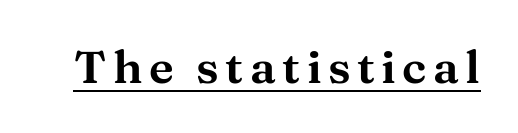
Q: Is the text italic (slanted)? A: No, it is upright.
Q: Is the typeface a serif or a sans-serif typeface? A: Serif.
Q: Is the text underlined? A: Yes.
Q: Width (condensed, normal, or wide)? A: Wide.
Q: Stroke contrast? A: Medium.
Q: x-height? A: Medium.
Q: Monospaced? A: No.
